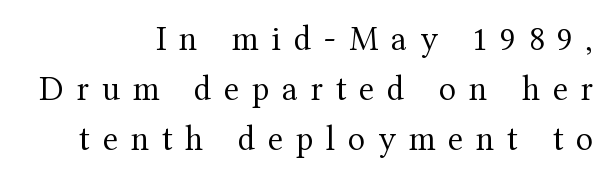
Short and long lines alike share a common ending point at right. The weight tops out at a normal text grade. The face used here is proportionally spaced, like ordinary book or web type. This rendering widens character spacing well past its baseline value. The lettering holds an erect, upright posture throughout.
